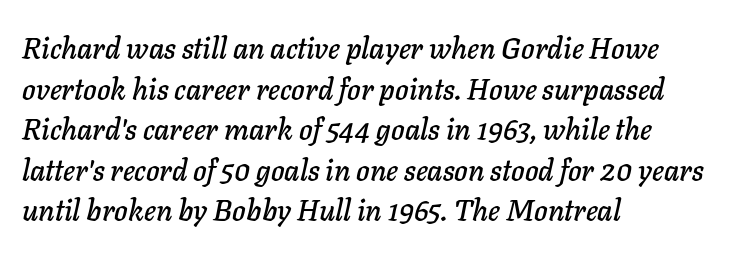
The image shows 29 px text type, italic (leaning right); set left-aligned, normal line spacing (1.4x), normal letter spacing, not underlined; low stroke contrast and a medium x-height.
